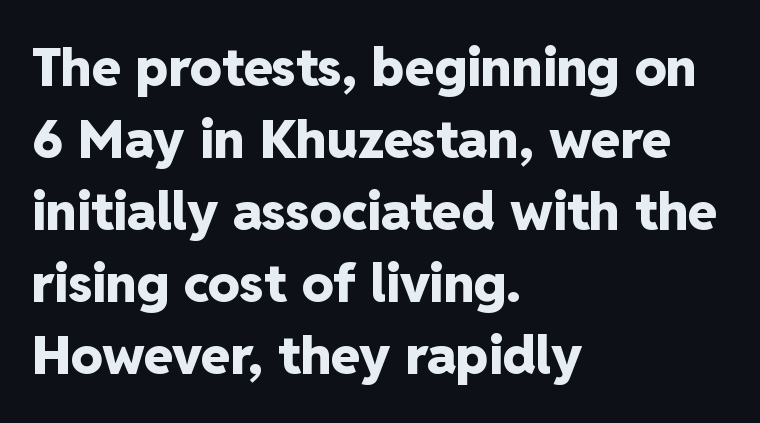
Q: Is the text bold? A: Yes.
Q: Is the text italic (slanted)? A: No, it is upright.
Q: Is the typeface a serif or a sans-serif typeface? A: Sans-serif.
Q: Is the text underlined? A: No.
Q: How is the paragraph aligned? A: Left-aligned.
Q: Is the spacing between letters normal or unusually wide? A: Normal.
Q: Is the spacing between lines tight, normal or loose? A: Normal.
Q: Width (condensed, normal, or wide)? A: Normal.
Q: Stroke contrast? A: Low.
Q: x-height? A: Medium.
Q: Monospaced? A: No.
